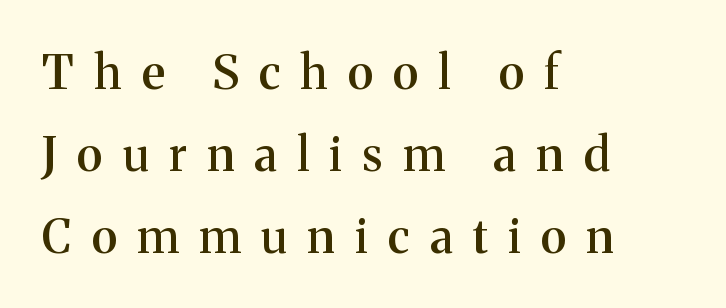
The image shows 47 px semibold serif type, upright; set left-aligned, line spacing 1.74x, unusually wide letter spacing (+0.43 em), not underlined; medium stroke contrast and a medium x-height.
